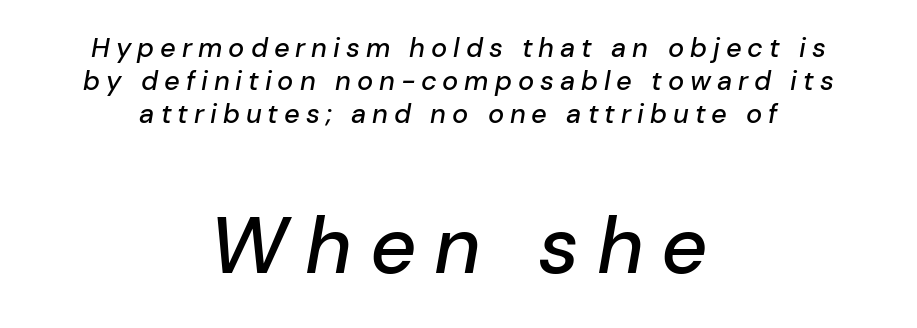
Italic? Definitely — the glyphs are oblique. Compare the two chunks: the lower has the greater cap height. Typeset on center — no edge is straight. The words here are not underlined.
